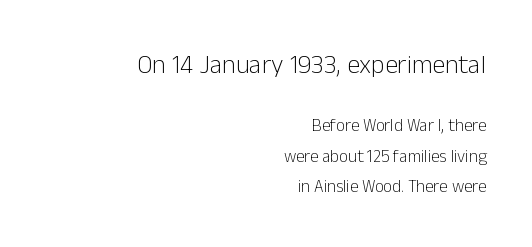
{"italic": "no", "bold": "no", "underline": "no", "align": "right", "line_spacing_ratio": 1.79, "letter_spacing": "normal", "letter_spacing_em": 0.0, "larger_block": "first", "size_ratio": 1.53, "glyph_px": 26}
